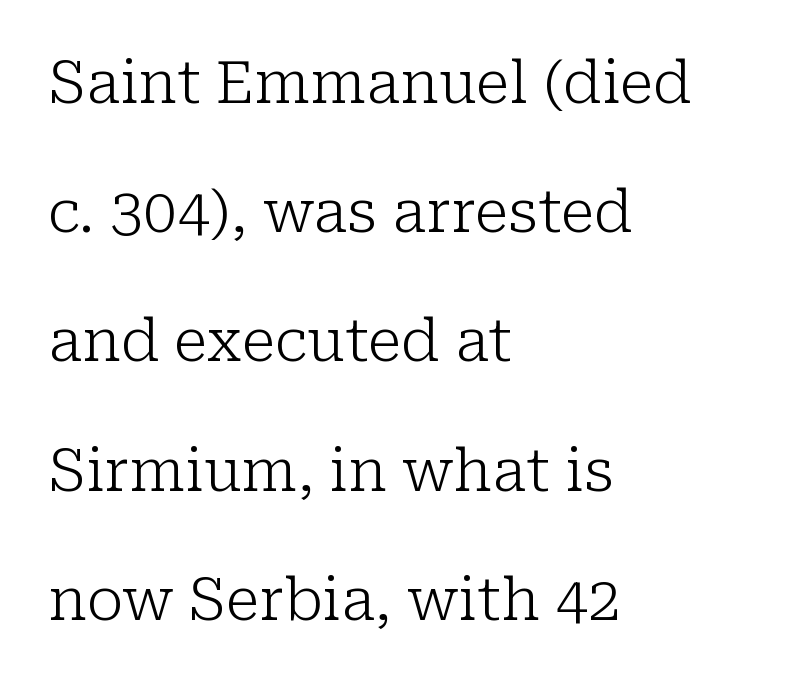
{"serif": "yes", "italic": "no", "bold": "no", "weight": "light", "width": "normal", "stroke_contrast": "low", "x_height": "medium", "monospaced": "no", "underline": "no", "align": "left", "line_spacing": "loose", "line_spacing_ratio": 2.19, "letter_spacing": "normal", "letter_spacing_em": 0.0, "glyph_px": 59}
